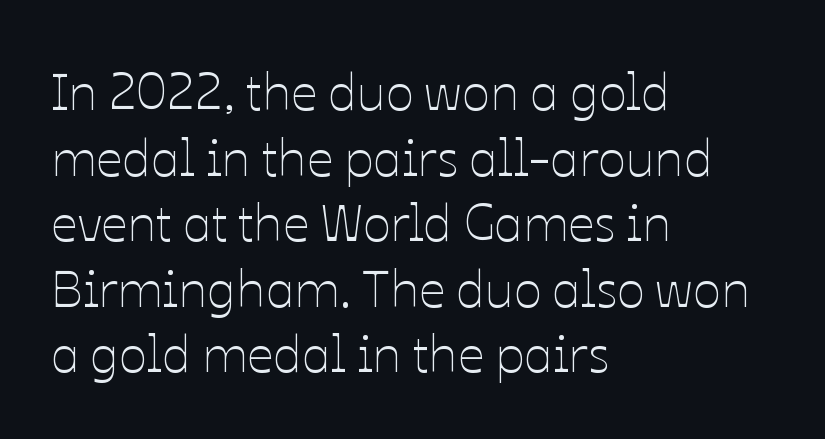
Quick note: underline off. The letters advance in unequal steps, a hallmark of proportional type. Rows of type keep a routine distance in the vertical direction. No italicization has been applied; the sample stays upright. A student would call this left alignment; a typographer would say flush left, rag right.
